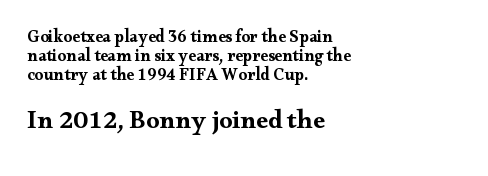
How heavy is the stroke? Heavy — this is a bold. Characters remain perfectly vertical along every line. The passage shown stacks its lines with hardly any gap. Layout note: lines flush left. Which of the two is more prominent by size? The second, at the bottom. The strip under each line holds only bare page.
